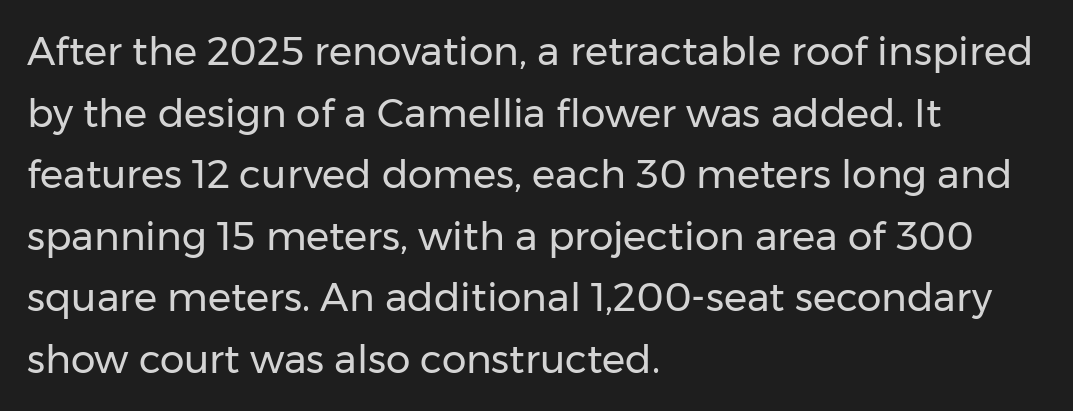
No letter is thick-stroked: the sample isn't bold. A bare baseline throughout the passage. Every stem runs plumb, perpendicular to the baseline. This is sans-serif lettering, the kind often seen on screens and signage. Evenly set lines give the paragraph a standard silhouette. Caption: standard tracking, unaltered.
